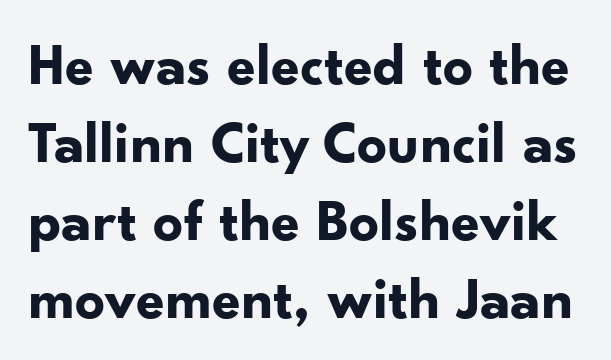
The image shows 59 px bold sans-serif type, upright; set normal line spacing (1.32x), normal letter spacing, not underlined; low stroke contrast and a small x-height.
